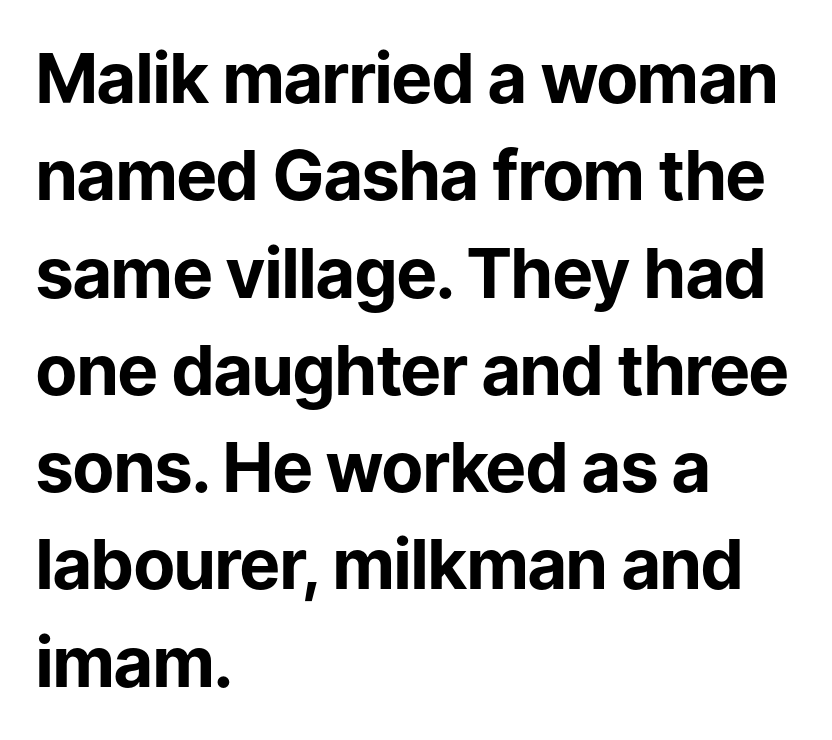
{"serif": "no", "italic": "no", "bold": "yes", "weight": "bold", "width": "normal", "stroke_contrast": "low", "x_height": "medium", "monospaced": "no", "underline": "no", "align": "left", "line_spacing": "normal", "line_spacing_ratio": 1.41, "letter_spacing": "normal", "letter_spacing_em": 0.0, "glyph_px": 69}
